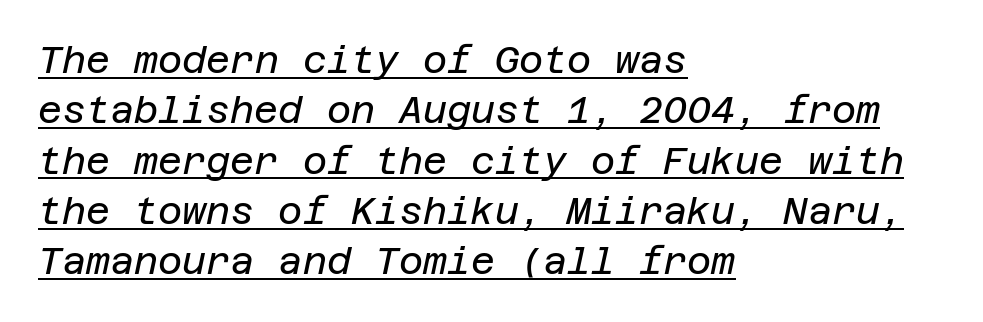
The image shows 37 px regular-weight type, italic (leaning right); set left-aligned, normal line spacing (1.36x), normal letter spacing, underlined; low stroke contrast and a large x-height.
